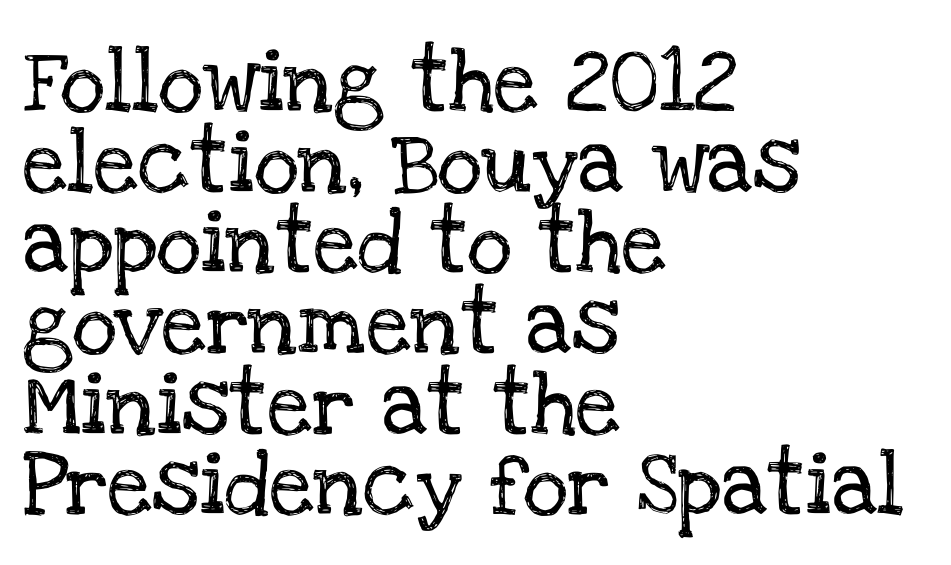
{"serif": "yes", "italic": "no", "width": "normal", "stroke_contrast": "low", "x_height": "large", "monospaced": "no", "underline": "no", "align": "left", "line_spacing": "normal", "line_spacing_ratio": 1.28, "letter_spacing": "normal", "letter_spacing_em": 0.0, "glyph_px": 63}
